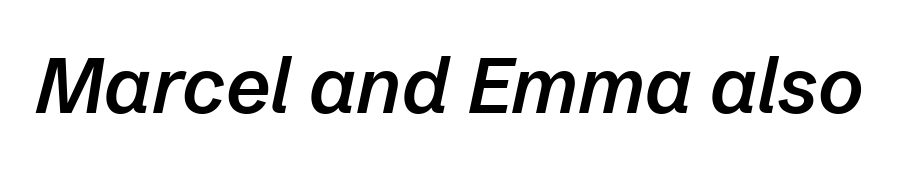
{"italic": "yes", "lean": "right", "slant_degrees": 12, "bold": "semi", "weight": "semibold", "width": "normal", "stroke_contrast": "low", "x_height": "medium", "monospaced": "no", "underline": "no", "letter_spacing": "normal", "letter_spacing_em": 0.0, "glyph_px": 78}
